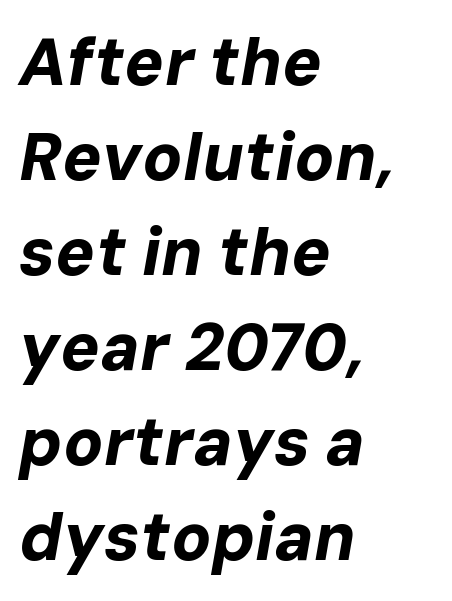
Q: Is the text bold? A: Yes.
Q: Is the text italic (slanted)? A: Yes, it leans right by about 10 degrees.
Q: Is the text underlined? A: No.
Q: How is the paragraph aligned? A: Left-aligned.
Q: Is the spacing between letters normal or unusually wide? A: Normal.
Q: Is the spacing between lines tight, normal or loose? A: Normal.
Q: Width (condensed, normal, or wide)? A: Normal.
Q: Stroke contrast? A: Low.
Q: x-height? A: Medium.
Q: Monospaced? A: No.
